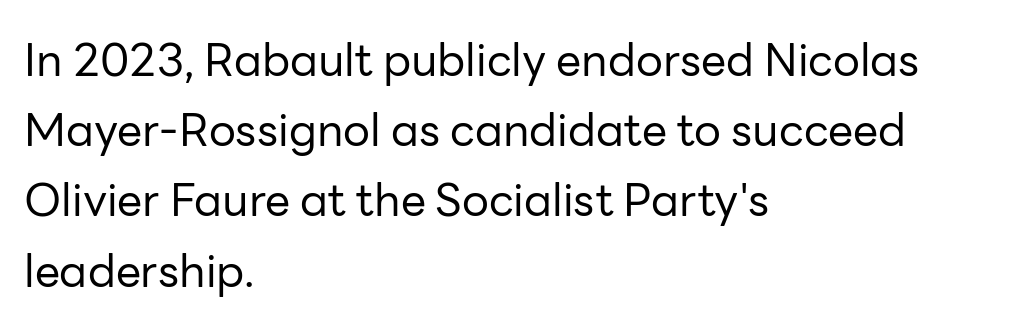
The image shows 45 px regular-weight sans-serif type, upright; set left-aligned, normal line spacing (1.56x), normal letter spacing, not underlined; low stroke contrast and a medium x-height.
